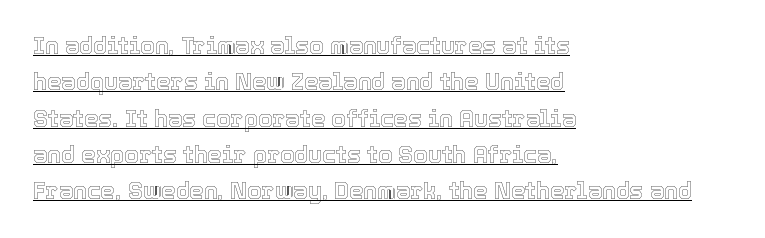
Vertical strokes here are truly vertical. Short note: letters normally spaced. Somebody hit Ctrl+U on this one — the words are underlined. Is there much room between lines? A standard amount, neither cramped nor airy. Horizontally, the lines are justified to the leading edge only.
